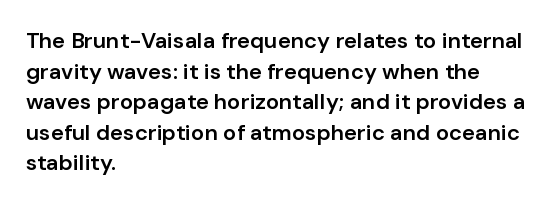
Q: Is the text bold? A: Semi-bold.
Q: Is the text italic (slanted)? A: No, it is upright.
Q: Is the text underlined? A: No.
Q: How is the paragraph aligned? A: Left-aligned.
Q: Is the spacing between letters normal or unusually wide? A: Normal.
Q: Is the spacing between lines tight, normal or loose? A: Normal.
